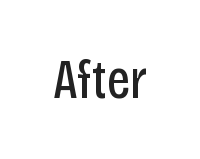
Each letter keeps its own natural width here, so spacing adapts to shape. The typography opts for an upright posture over an oblique one. Glance below the letters and you will spot only blank space. Heaviness? Minimal to ordinary, like unemphasized prose. No extra tracking has been applied to these lines.
